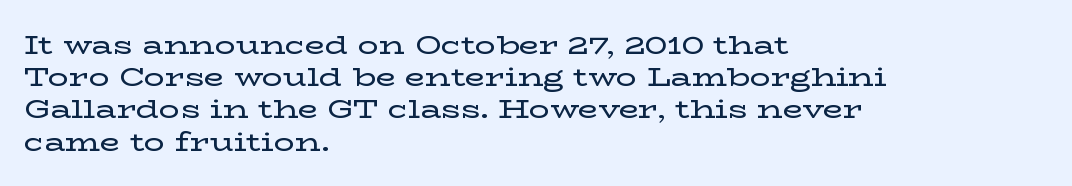
Q: Is the text italic (slanted)? A: No, it is upright.
Q: Is the text underlined? A: No.
Q: How is the paragraph aligned? A: Left-aligned.
Q: Is the spacing between letters normal or unusually wide? A: Normal.
